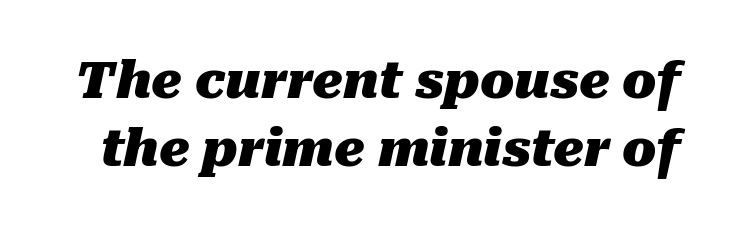
{"italic": "yes", "lean": "right", "slant_degrees": 10, "bold": "yes", "weight": "heavy", "width": "normal", "stroke_contrast": "medium", "x_height": "medium", "monospaced": "no", "underline": "no", "line_spacing": "normal", "line_spacing_ratio": 1.36, "letter_spacing": "normal", "letter_spacing_em": 0.0, "glyph_px": 50}
